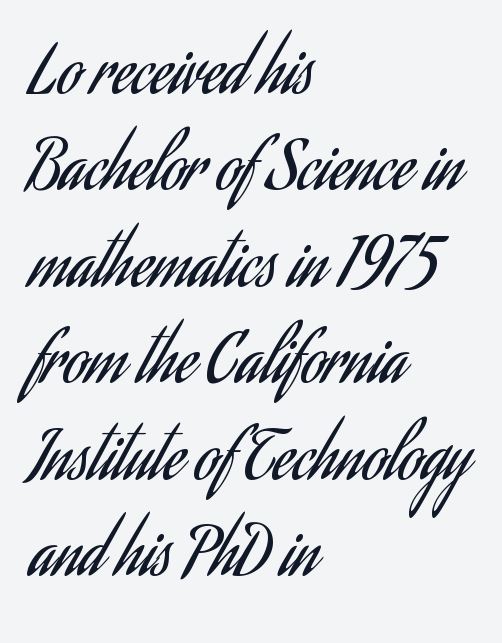
Q: Is the text bold? A: No.
Q: Is the text italic (slanted)? A: Yes.
Q: Is the typeface a serif or a sans-serif typeface? A: Sans-serif.
Q: Is the text underlined? A: No.
Q: How is the paragraph aligned? A: Left-aligned.
Q: Is the spacing between letters normal or unusually wide? A: Normal.
Q: Is the spacing between lines tight, normal or loose? A: Normal.
Q: Width (condensed, normal, or wide)? A: Condensed.
Q: Stroke contrast? A: Low.
Q: x-height? A: Small.
Q: Monospaced? A: No.
